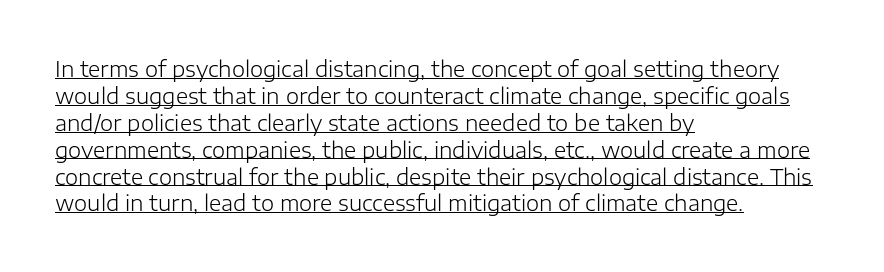
{"italic": "no", "bold": "no", "underline": "yes", "align": "left", "line_spacing": "normal", "line_spacing_ratio": 1.28, "letter_spacing": "normal", "letter_spacing_em": 0.0, "glyph_px": 21}
